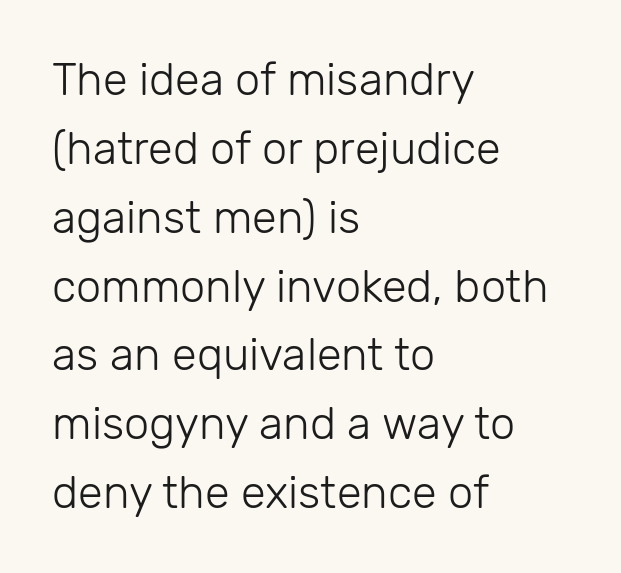
{"serif": "no", "italic": "no", "bold": "no", "weight": "light", "width": "normal", "stroke_contrast": "low", "x_height": "medium", "monospaced": "no", "underline": "no", "align": "left", "line_spacing": "normal", "line_spacing_ratio": 1.53, "letter_spacing": "normal", "letter_spacing_em": 0.0, "glyph_px": 45}
